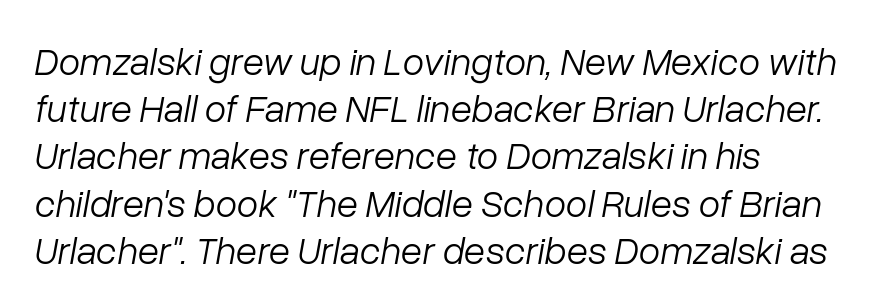
The image shows 39 px light type, italic (leaning right); set left-aligned, line spacing 1.21x, normal letter spacing, not underlined; low stroke contrast and a medium x-height.
